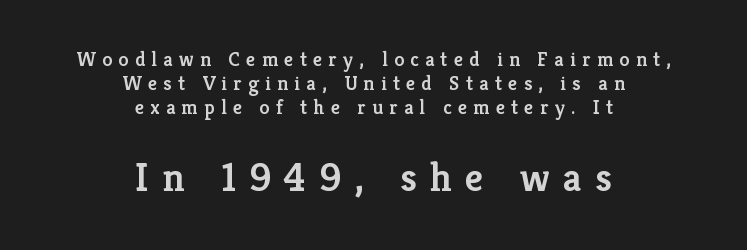
Q: Is the text bold? A: Semi-bold.
Q: Is the text italic (slanted)? A: No, it is upright.
Q: Is the typeface a serif or a sans-serif typeface? A: Serif.
Q: Is the text underlined? A: No.
Q: How is the paragraph aligned? A: Centered.
Q: Is the spacing between letters normal or unusually wide? A: Unusually wide.
Q: Which block of text is set in a larger size, the first (top) or the second (bottom)? A: The second (bottom) one.
Q: Width (condensed, normal, or wide)? A: Normal.
Q: Stroke contrast? A: Low.
Q: x-height? A: Medium.
Q: Monospaced? A: No.
